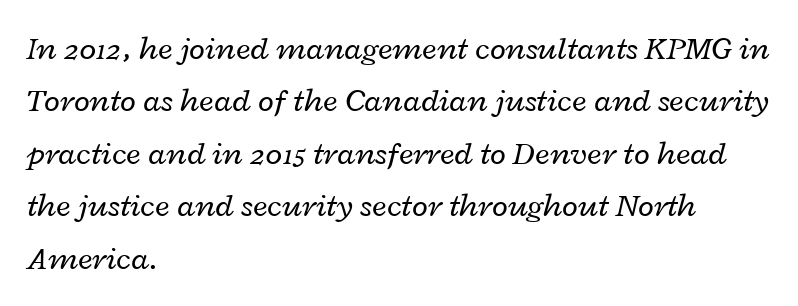
The image shows 33 px regular-weight, wide type, italic (leaning right); set left-aligned, normal line spacing (1.59x), normal letter spacing, not underlined; low stroke contrast and a medium x-height.
